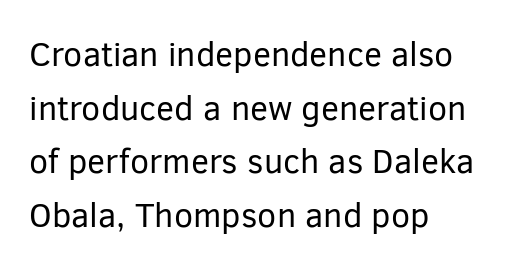
{"serif": "no", "italic": "no", "bold": "no", "weight": "regular", "width": "normal", "stroke_contrast": "low", "x_height": "medium", "monospaced": "no", "underline": "no", "align": "left", "line_spacing": "normal", "line_spacing_ratio": 1.58, "letter_spacing": "normal", "letter_spacing_em": 0.0, "glyph_px": 34}
